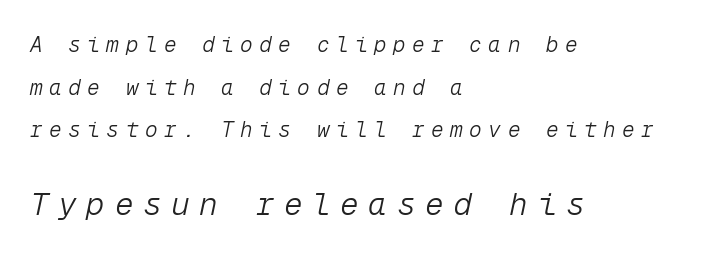
{"italic": "yes", "lean": "right", "slant_degrees": 12, "bold": "no", "weight": "light", "width": "normal", "stroke_contrast": "low", "x_height": "medium", "monospaced": "yes", "underline": "no", "align": "left", "line_spacing": "loose", "line_spacing_ratio": 2.03, "letter_spacing": "wide", "letter_spacing_em": 0.31, "larger_block": "second", "size_ratio": 1.48, "glyph_px": 31}
